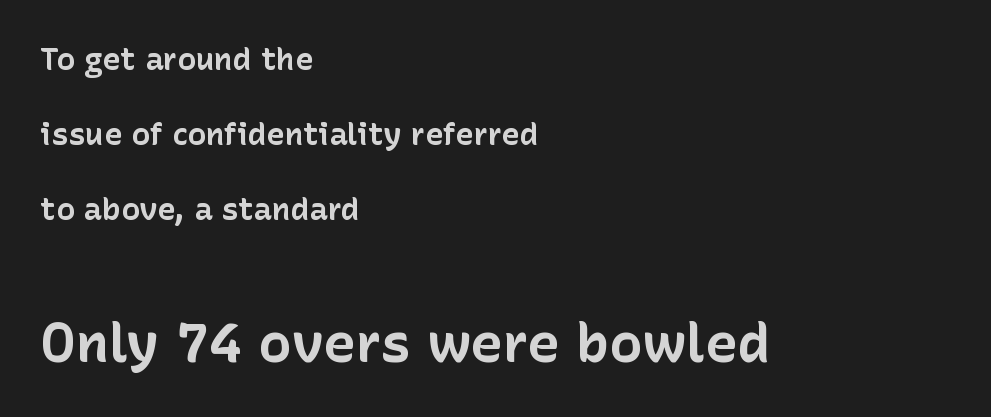
In terms of letterspacing, this is plain default setting. Tall strokes in this sample are plumb rather than angled. A student would notice the bottom passage is typeset larger than what precedes it. Just letters on the line, the space beneath them empty. The letters advance in unequal steps, a hallmark of proportional type. Check where the strokes stop: nothing finishes them off — pure sans.
